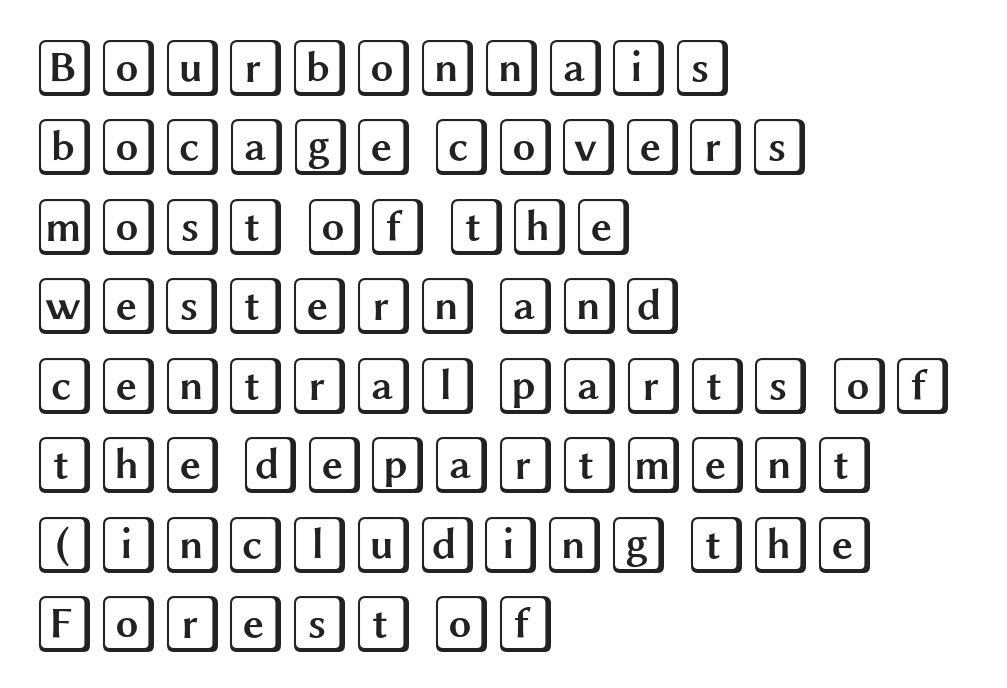
Q: Is the text italic (slanted)? A: No, it is upright.
Q: Is the text underlined? A: No.
Q: How is the paragraph aligned? A: Left-aligned.
Q: Is the spacing between letters normal or unusually wide? A: Normal.
Q: Is the spacing between lines tight, normal or loose? A: Normal.
Q: Width (condensed, normal, or wide)? A: Wide.
Q: x-height? A: Large.
